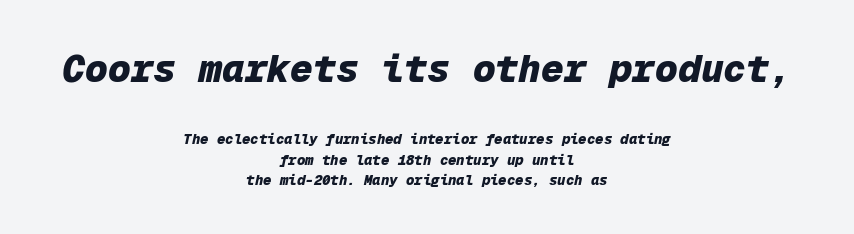
Whoever set this made the first block the dominant, larger element. Looks like terminal output: every glyph gets an equal slot. The letters are slanted; this is an italic face. Is the letter spacing exaggerated? No — it looks like the ordinary default. The area under the type is left untouched. Chunky letters — that's bold for sure.
